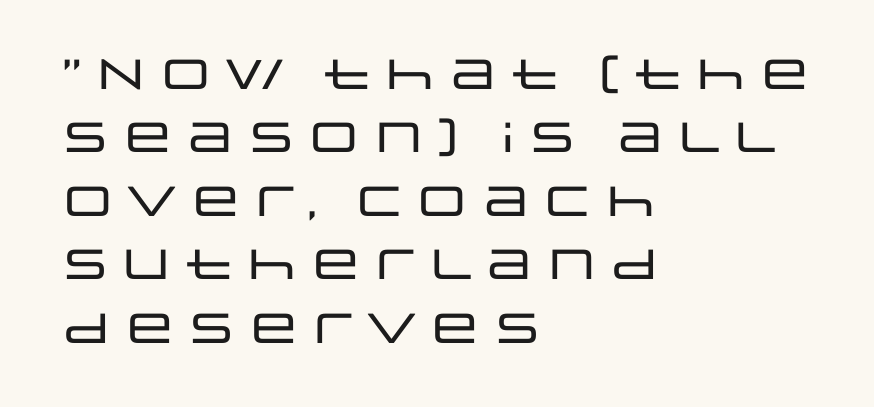
The glyphs are unaccompanied by any horizontal stroke below them. The block of text has a typical density, with ordinary space between rows. A typesetter would mark this as roman, not italic. Proportional: the letters do not fall into vertical columns. The lines in this sample share a left origin and differ only in where they stop.
